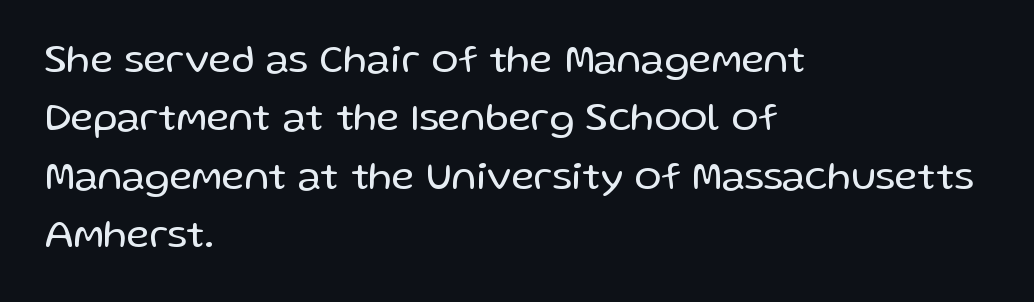
The space between consecutive lines is moderate. The face used here is a sans, in the tradition of grotesques and geometrics. The gap between lines stays unmarked. Teacher's note: observe the even left margin — that is flush-left alignment. Posture: vertical. This sample has the flowing, uneven cadence of proportional lettering.
